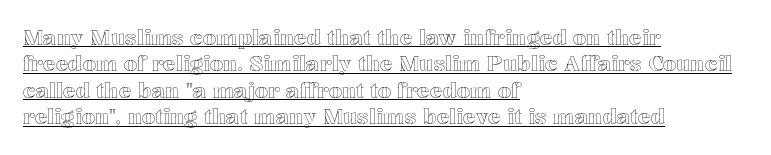
Quick note: not italic, upright. Underlined type. One-word summary of the alignment: left. Evenly set lines give the paragraph a standard silhouette. Is the letter spacing exaggerated? No — it looks like the ordinary default.
